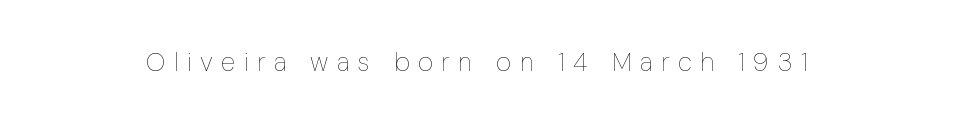
The image shows 26 px text type, upright; set unusually wide letter spacing (+0.33 em), not underlined.
